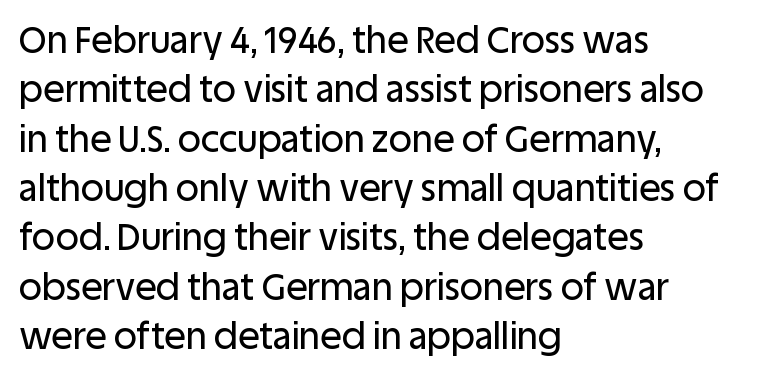
Q: Is the text italic (slanted)? A: No, it is upright.
Q: Is the typeface a serif or a sans-serif typeface? A: Sans-serif.
Q: Is the text underlined? A: No.
Q: How is the paragraph aligned? A: Left-aligned.
Q: Is the spacing between letters normal or unusually wide? A: Normal.
Q: Is the spacing between lines tight, normal or loose? A: Normal.
Q: Width (condensed, normal, or wide)? A: Normal.
Q: Stroke contrast? A: Low.
Q: x-height? A: Large.
Q: Monospaced? A: No.
